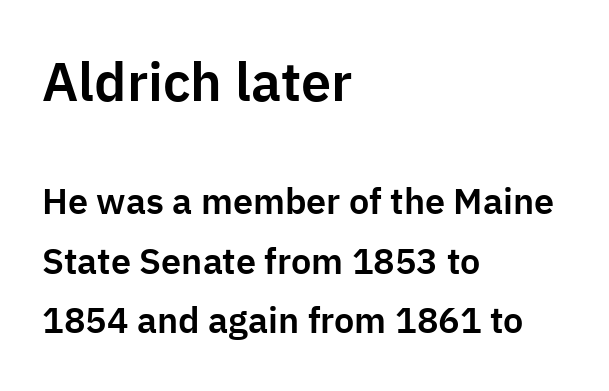
The letters advance in unequal steps, a hallmark of proportional type. Check under the words: just untouched page. A sans-serif font was chosen for this passage. Regarding leading, the lines here are spaced in the standard way. Nothing unusual about the tracking: characters are spaced as the font intends.
